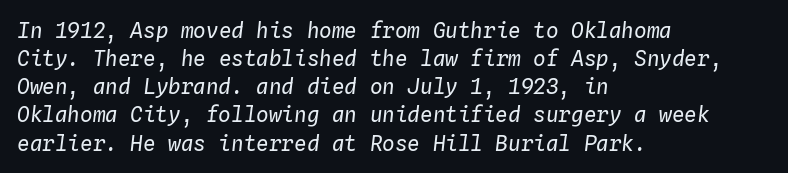
The lettering tilts uniformly, giving the passage an italic look. The rendering uses a moderate line-height, typical for paragraphs. The passage shown has conventional tracking throughout. Short and long lines alike share a common starting point at left.
